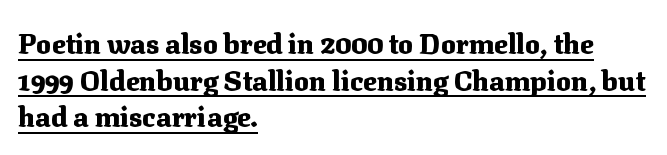
Q: Is the text bold? A: Yes.
Q: Is the text italic (slanted)? A: No, it is upright.
Q: Is the typeface a serif or a sans-serif typeface? A: Serif.
Q: Is the text underlined? A: Yes.
Q: How is the paragraph aligned? A: Left-aligned.
Q: Is the spacing between letters normal or unusually wide? A: Normal.
Q: Is the spacing between lines tight, normal or loose? A: Normal.
Q: Width (condensed, normal, or wide)? A: Normal.
Q: Stroke contrast? A: Medium.
Q: x-height? A: Medium.
Q: Monospaced? A: No.
